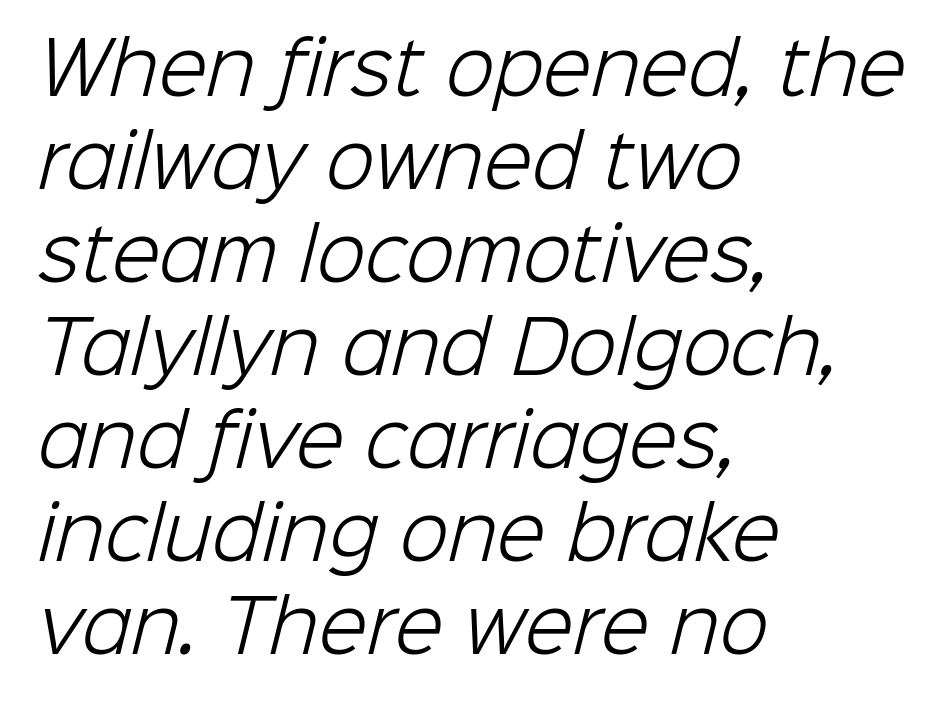
Note the varied advance widths — an 'i' is clearly narrower than an 'm'. These lines are set flush left with a ragged right edge. These glyphs show unthickened strokes, regular width or finer. What's the leading like? Ordinary, nothing unusual. Has an underline been added? It has not. These lines keep a tight, regular rhythm from letter to letter.
